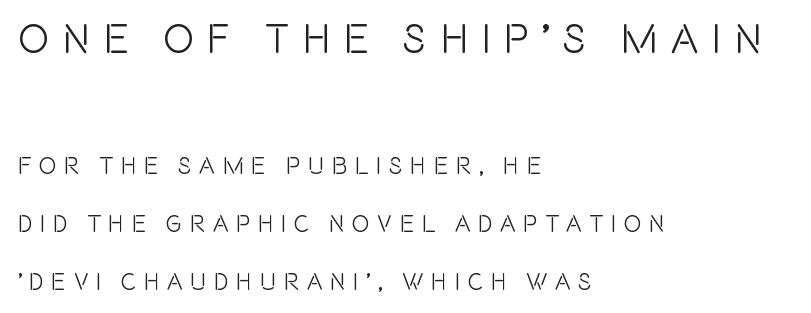
{"serif": "no", "italic": "no", "width": "condensed", "x_height": "large", "monospaced": "no", "underline": "no", "align": "left", "line_spacing": "loose", "line_spacing_ratio": 2.42, "letter_spacing": "wide", "letter_spacing_em": 0.31, "larger_block": "first", "size_ratio": 1.75, "glyph_px": 42}
